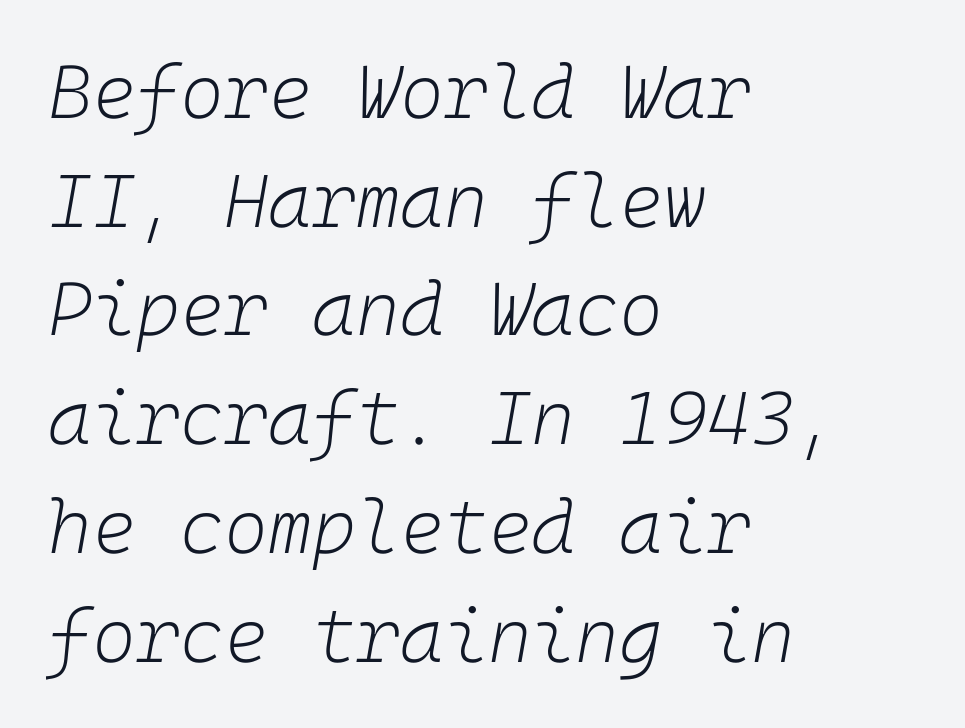
Q: Is the text bold? A: No.
Q: Is the text italic (slanted)? A: Yes, it leans right by about 10 degrees.
Q: Is the text underlined? A: No.
Q: How is the paragraph aligned? A: Left-aligned.
Q: Is the spacing between letters normal or unusually wide? A: Normal.
Q: Is the spacing between lines tight, normal or loose? A: Normal.
Q: Width (condensed, normal, or wide)? A: Normal.
Q: Stroke contrast? A: Low.
Q: x-height? A: Medium.
